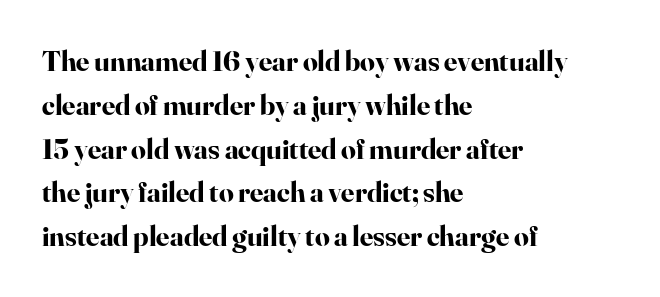
Q: Is the text bold? A: Yes.
Q: Is the text italic (slanted)? A: No, it is upright.
Q: Is the typeface a serif or a sans-serif typeface? A: Serif.
Q: Is the text underlined? A: No.
Q: How is the paragraph aligned? A: Left-aligned.
Q: Is the spacing between letters normal or unusually wide? A: Normal.
Q: Is the spacing between lines tight, normal or loose? A: Normal.
Q: Width (condensed, normal, or wide)? A: Normal.
Q: Stroke contrast? A: High.
Q: x-height? A: Small.
Q: Monospaced? A: No.
